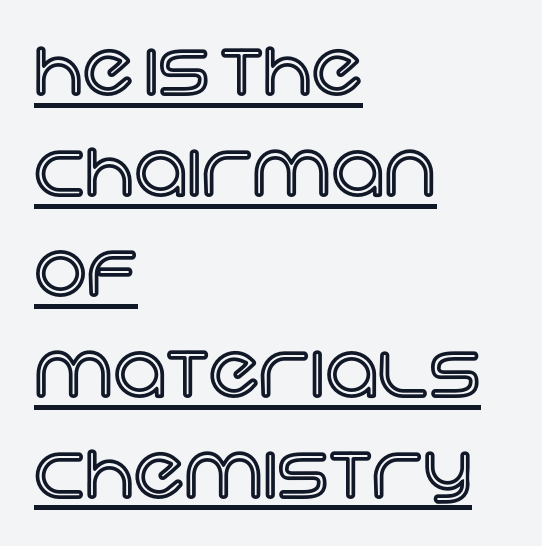
Q: Is the text italic (slanted)? A: No, it is upright.
Q: Is the text underlined? A: Yes.
Q: How is the paragraph aligned? A: Left-aligned.
Q: Is the spacing between letters normal or unusually wide? A: Normal.
Q: Is the spacing between lines tight, normal or loose? A: Normal.
Q: Width (condensed, normal, or wide)? A: Normal.
Q: x-height? A: Large.
Q: Monospaced? A: No.
